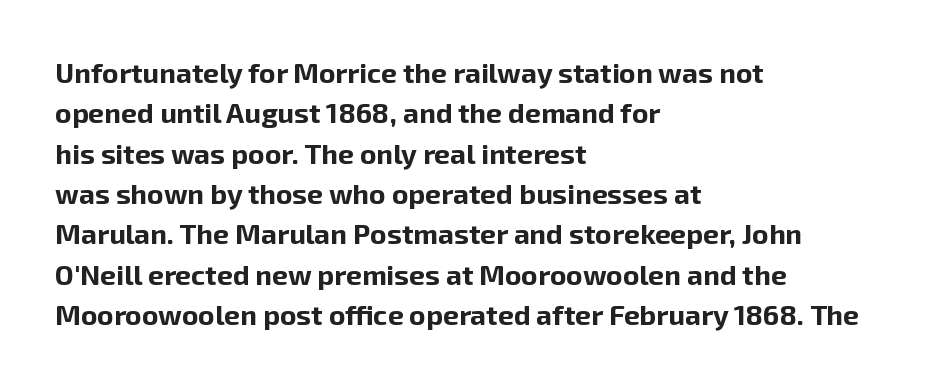
Q: Is the text bold? A: Yes.
Q: Is the text italic (slanted)? A: No, it is upright.
Q: Is the typeface a serif or a sans-serif typeface? A: Sans-serif.
Q: Is the text underlined? A: No.
Q: How is the paragraph aligned? A: Left-aligned.
Q: Is the spacing between letters normal or unusually wide? A: Normal.
Q: Is the spacing between lines tight, normal or loose? A: Normal.
Q: Width (condensed, normal, or wide)? A: Normal.
Q: Stroke contrast? A: Low.
Q: x-height? A: Medium.
Q: Monospaced? A: No.
